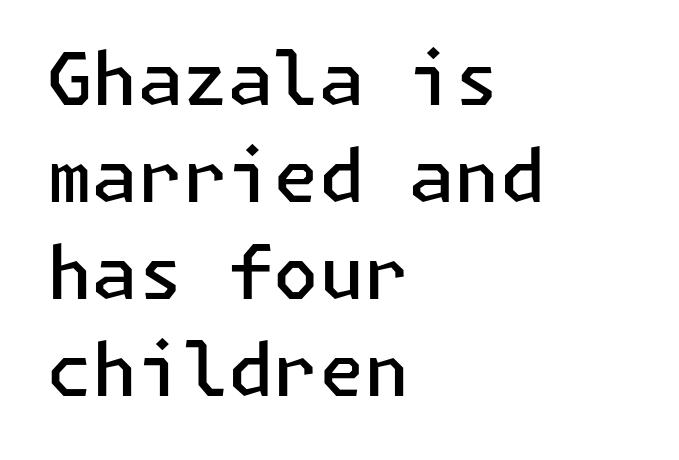
{"serif": "no", "italic": "no", "bold": "semi", "weight": "semibold", "width": "normal", "stroke_contrast": "low", "x_height": "medium", "underline": "no", "align": "left", "line_spacing": "normal", "line_spacing_ratio": 1.33, "letter_spacing": "normal", "letter_spacing_em": 0.0, "glyph_px": 73}
